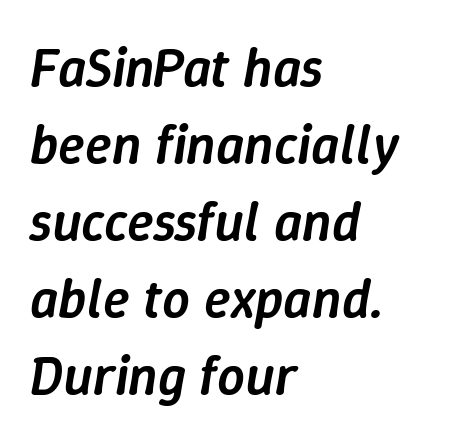
{"italic": "yes", "lean": "right", "slant_degrees": 9, "bold": "semi", "weight": "semibold", "width": "normal", "stroke_contrast": "low", "x_height": "medium", "monospaced": "no", "underline": "no", "align": "left", "line_spacing": "normal", "line_spacing_ratio": 1.4, "letter_spacing": "normal", "letter_spacing_em": 0.0, "glyph_px": 55}
